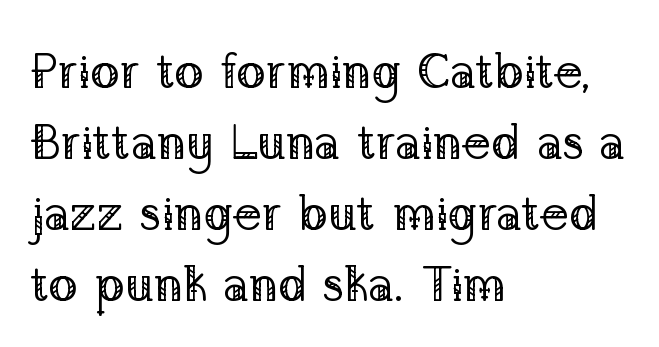
{"serif": "yes", "italic": "no", "bold": "no", "weight": "regular", "width": "normal", "stroke_contrast": "low", "x_height": "medium", "monospaced": "no", "underline": "no", "align": "left", "line_spacing": "normal", "line_spacing_ratio": 1.45, "letter_spacing": "normal", "letter_spacing_em": 0.0, "glyph_px": 49}
